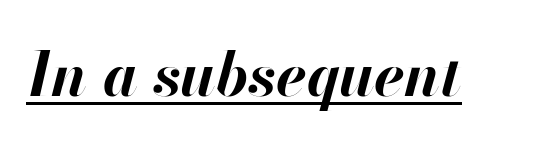
The image shows 62 px bold type, italic (leaning right); set normal letter spacing, underlined; high stroke contrast and a small x-height.
